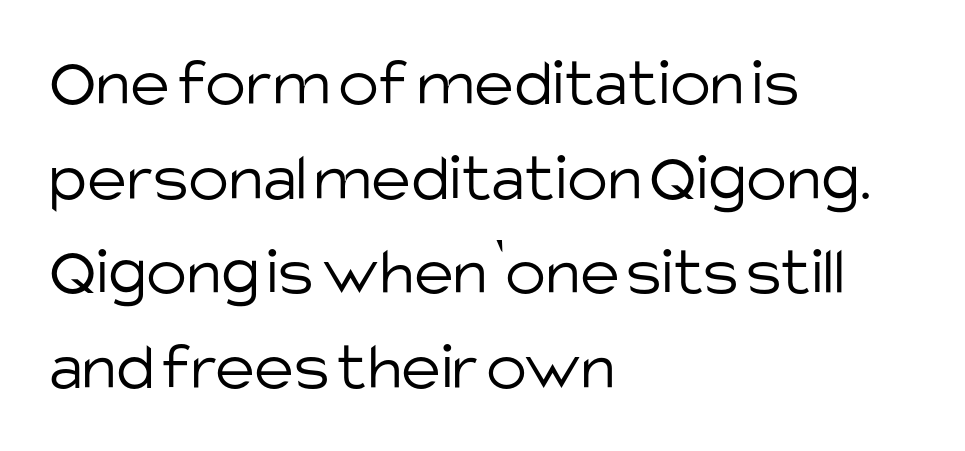
{"serif": "no", "italic": "no", "bold": "no", "weight": "light", "width": "normal", "stroke_contrast": "low", "x_height": "large", "monospaced": "no", "underline": "no", "align": "left", "line_spacing": "normal", "line_spacing_ratio": 1.39, "letter_spacing": "normal", "letter_spacing_em": 0.0, "glyph_px": 68}
